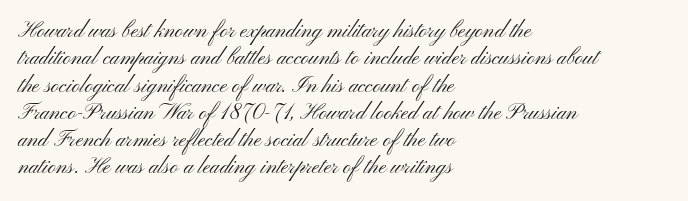
Weight: not bold — regular or lighter. Words appear dense and cohesive because spacing is normal. Horizontal alignment here is leftward, the default for most running prose. A clean baseline with only descenders dipping below it.
